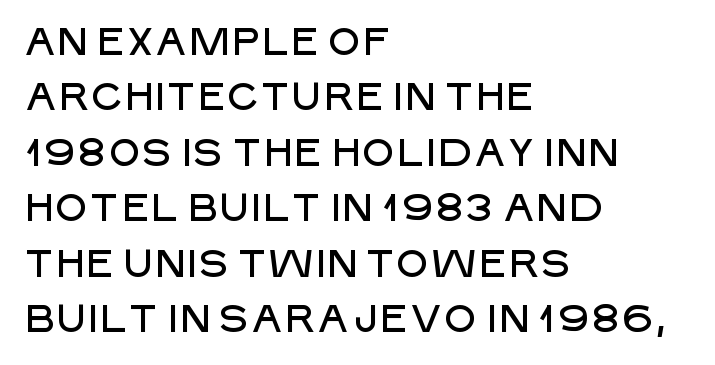
{"serif": "no", "italic": "no", "width": "normal", "stroke_contrast": "low", "x_height": "large", "monospaced": "no", "underline": "no", "align": "left", "line_spacing": "normal", "line_spacing_ratio": 1.46, "letter_spacing": "normal", "letter_spacing_em": 0.0, "glyph_px": 38}
